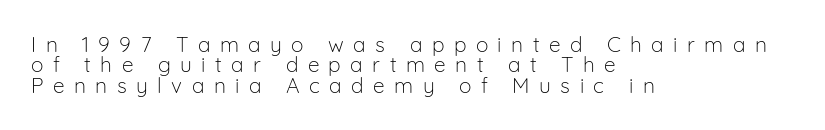
The passage shown has open, widely tracked lettering throughout. The font is comparable to plain body text, perhaps lighter. It's the straight-up-and-down kind of type. Has an underline been added? It has not. Whoever set this chose condensed vertical rhythm over breathing room. The typesetter chose a ragged-right arrangement here.
